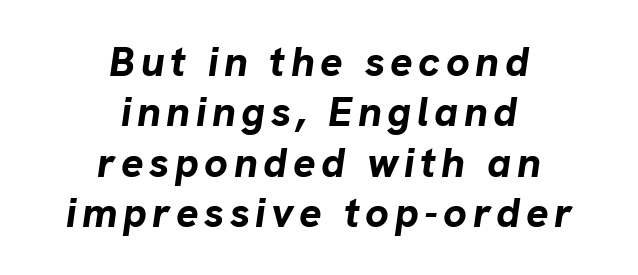
Q: Is the text bold? A: Yes.
Q: Is the text italic (slanted)? A: Yes, it leans right by about 8 degrees.
Q: Is the text underlined? A: No.
Q: How is the paragraph aligned? A: Centered.
Q: Width (condensed, normal, or wide)? A: Normal.
Q: Stroke contrast? A: Low.
Q: x-height? A: Medium.
Q: Monospaced? A: No.
